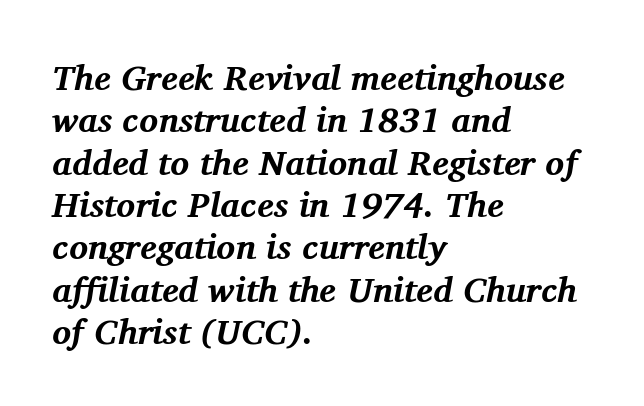
Q: Is the text bold? A: Yes.
Q: Is the text italic (slanted)? A: Yes, it leans right by about 11 degrees.
Q: Is the typeface a serif or a sans-serif typeface? A: Serif.
Q: Is the text underlined? A: No.
Q: How is the paragraph aligned? A: Left-aligned.
Q: Is the spacing between letters normal or unusually wide? A: Normal.
Q: Width (condensed, normal, or wide)? A: Normal.
Q: Stroke contrast? A: Medium.
Q: x-height? A: Medium.
Q: Monospaced? A: No.
